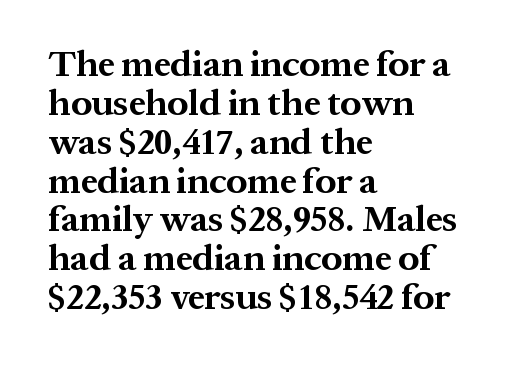
The image shows 37 px bold serif type, upright; set left-aligned, tight line spacing (1.05x), normal letter spacing, not underlined; medium stroke contrast and a medium x-height.
